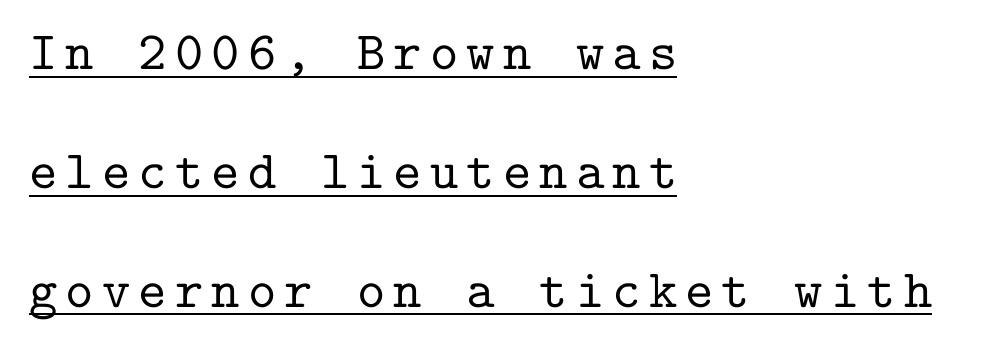
Q: Is the text italic (slanted)? A: No, it is upright.
Q: Is the typeface a serif or a sans-serif typeface? A: Serif.
Q: Is the text underlined? A: Yes.
Q: How is the paragraph aligned? A: Left-aligned.
Q: Is the spacing between lines tight, normal or loose? A: Loose.
Q: Width (condensed, normal, or wide)? A: Normal.
Q: Stroke contrast? A: Low.
Q: x-height? A: Medium.
Q: Monospaced? A: Yes.
